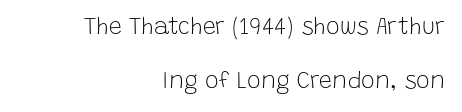
Q: Is the text bold? A: No.
Q: Is the text italic (slanted)? A: No, it is upright.
Q: Is the text underlined? A: No.
Q: How is the paragraph aligned? A: Right-aligned.
Q: Is the spacing between letters normal or unusually wide? A: Normal.
Q: Is the spacing between lines tight, normal or loose? A: Loose.
